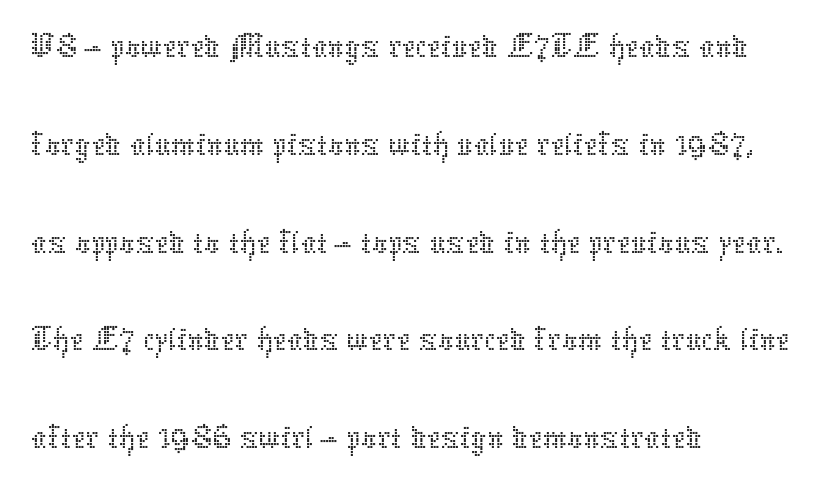
{"italic": "no", "bold": "no", "weight": "thin", "width": "normal", "stroke_contrast": "low", "x_height": "medium", "monospaced": "no", "underline": "no", "align": "left", "line_spacing": "normal", "line_spacing_ratio": 1.27, "letter_spacing": "normal", "letter_spacing_em": 0.0, "glyph_px": 77}
